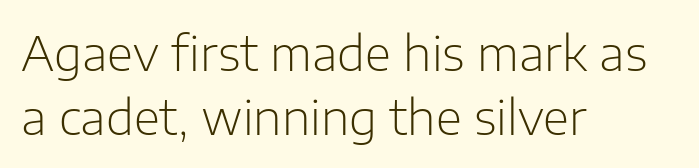
Bare-footed words on every line. Every character sits straight up, as roman type does. These lines are set flush left with a ragged right edge. Note the varied advance widths — an 'i' is clearly narrower than an 'm'. Leading matches the norm, producing a regular column. Nothing unusual about the tracking: characters are spaced as the font intends.
